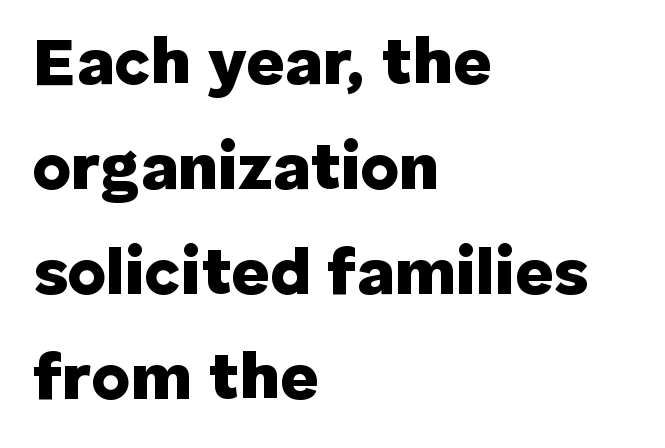
Q: Is the text bold? A: Yes.
Q: Is the text italic (slanted)? A: No, it is upright.
Q: Is the typeface a serif or a sans-serif typeface? A: Sans-serif.
Q: Is the text underlined? A: No.
Q: How is the paragraph aligned? A: Left-aligned.
Q: Is the spacing between letters normal or unusually wide? A: Normal.
Q: Is the spacing between lines tight, normal or loose? A: Normal.
Q: Width (condensed, normal, or wide)? A: Normal.
Q: Stroke contrast? A: Low.
Q: x-height? A: Medium.
Q: Monospaced? A: No.
